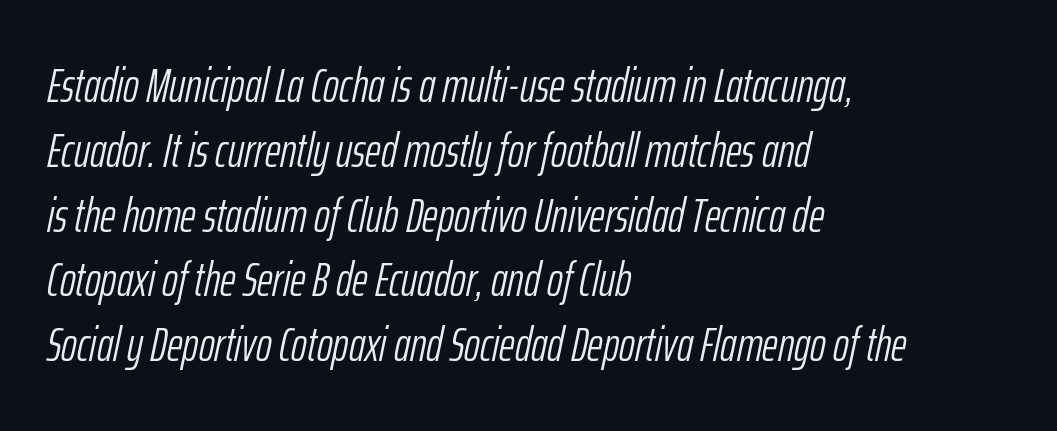
{"italic": "yes", "lean": "right", "slant_degrees": 12, "bold": "no", "weight": "light", "width": "condensed", "stroke_contrast": "low", "x_height": "medium", "monospaced": "no", "underline": "no", "align": "left", "line_spacing": "normal", "line_spacing_ratio": 1.35, "letter_spacing": "normal", "letter_spacing_em": 0.0, "glyph_px": 48}
